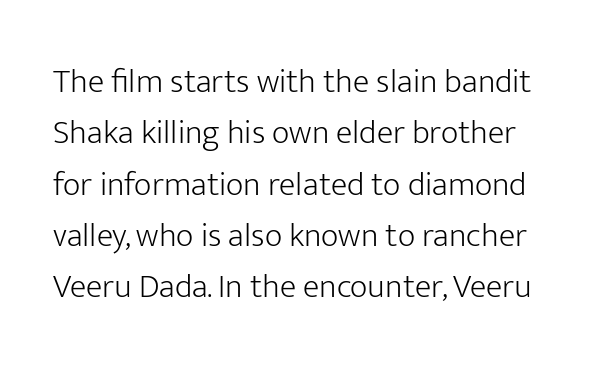
Line spacing here is normal. Look at the bottom of the vertical strokes: they stop flat, with no serifs. The face looks like a standard text weight, possibly lighter. Tall strokes in this sample are plumb rather than angled. Letter spacing: default. The glyphs are unaccompanied by any horizontal stroke below them.
